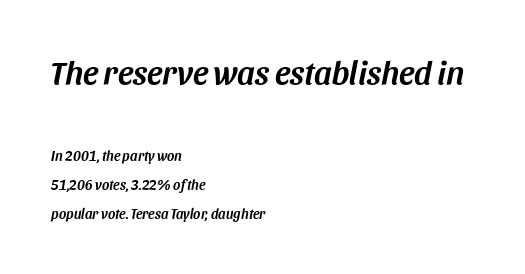
Unmarked baselines from the first word to the last. The rendering anchors every line to the left-hand side. Each letter keeps its own natural width here, so spacing adapts to shape. There's an unmistakable incline to the writing here.
